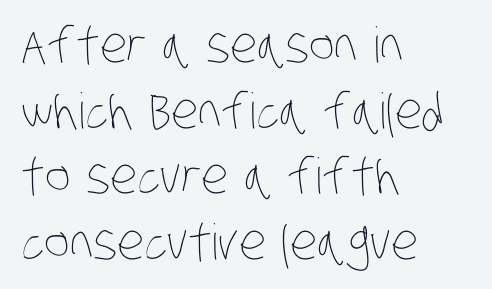
The image shows 49 px thin, condensed type; set left-aligned, normal line spacing (1.34x), normal letter spacing, not underlined; low stroke contrast and a large x-height.
